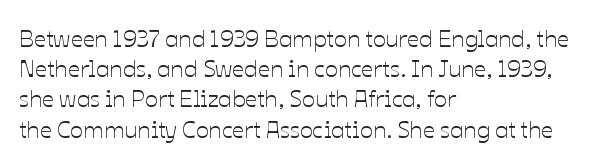
Leading: standard. Ascenders rise straight up at ninety degrees. The text block is weighted toward the left margin, trailing off unevenly rightward. Default kerning and tracking; the words read as compact shapes. Underlining? Definitely not there.
